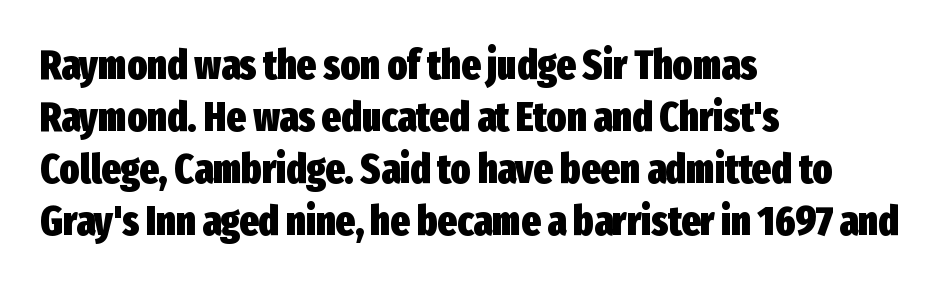
The baseline area is clear. Notice how the passage keeps a crisp vertical edge on the left only. Each word holds together tightly as a unit, with standard inter-letter gaps. Look at the bottom of the vertical strokes: they stop flat, with no serifs.
